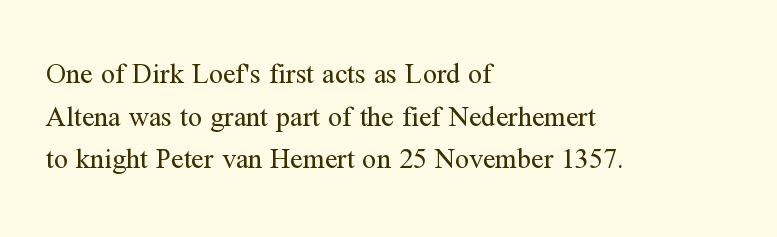
{"serif": "yes", "italic": "no", "bold": "no", "weight": "regular", "width": "normal", "stroke_contrast": "medium", "x_height": "medium", "monospaced": "no", "underline": "no", "align": "left", "line_spacing": "normal", "line_spacing_ratio": 1.52, "letter_spacing": "normal", "letter_spacing_em": 0.0, "glyph_px": 28}
